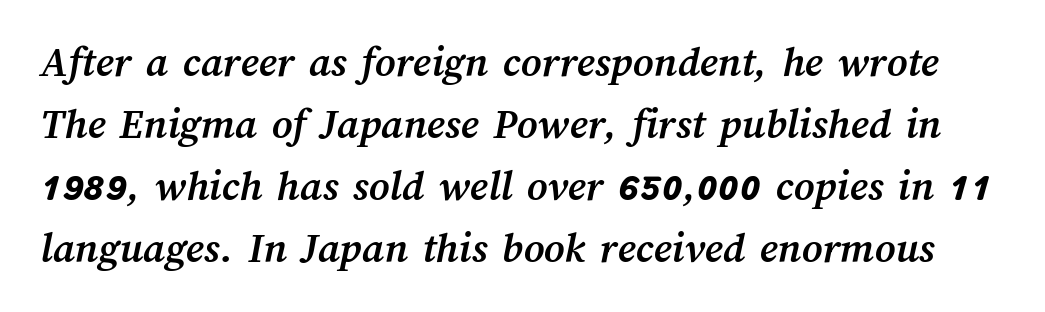
The image shows 44 px semibold type; set normal line spacing (1.41x), normal letter spacing, not underlined; medium stroke contrast and a medium x-height.
